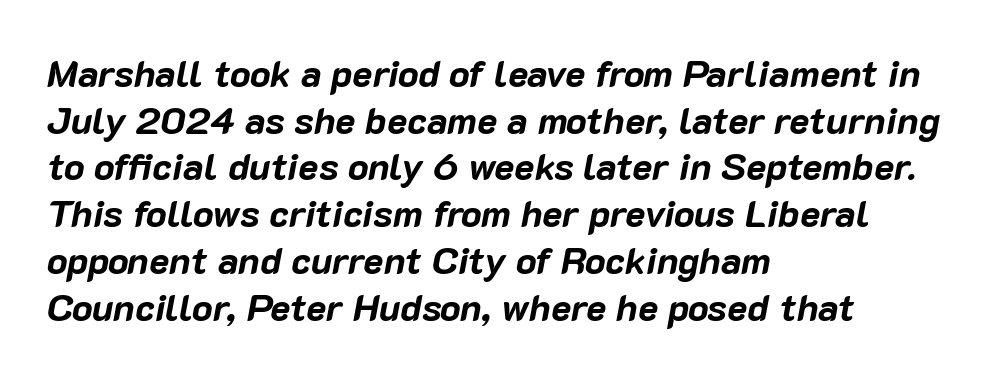
Q: Is the text bold? A: Yes.
Q: Is the text italic (slanted)? A: Yes, it leans right by about 10 degrees.
Q: Is the text underlined? A: No.
Q: How is the paragraph aligned? A: Left-aligned.
Q: Is the spacing between letters normal or unusually wide? A: Normal.
Q: Width (condensed, normal, or wide)? A: Normal.
Q: Stroke contrast? A: Low.
Q: x-height? A: Medium.
Q: Monospaced? A: No.
